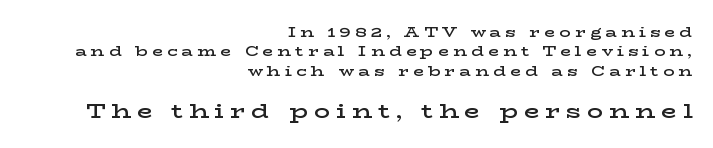
{"italic": "no", "bold": "semi", "underline": "no", "align": "right", "line_spacing": "normal", "line_spacing_ratio": 1.38, "letter_spacing": "wide", "letter_spacing_em": 0.3, "larger_block": "second", "size_ratio": 1.43, "glyph_px": 20}
